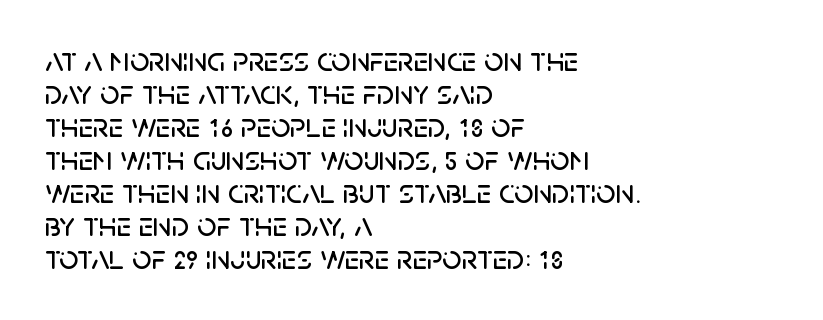
Every stem runs plumb, perpendicular to the baseline. The gap between lines stays unmarked. Short and long lines alike share a common starting point at left. Each new line begins almost immediately beneath the previous one. Observe the absence of serifs on each vertical stroke in this sample. You could call the tracking neutral — neither tight nor loose.
